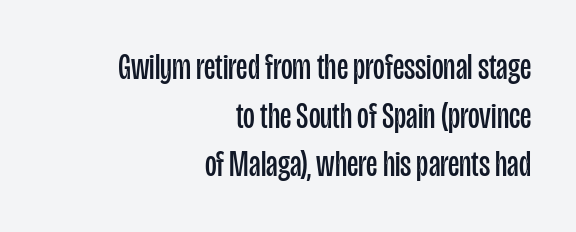
A typesetter would call this leading conventional body-copy spacing. Type without underlining. This sample uses a sans-serif face. Stem width sits at or under what a default text font uses. What stands out about the letter spacing? Nothing — it is the standard amount. This sample uses an upright cut, with every glyph sitting square on the baseline.
